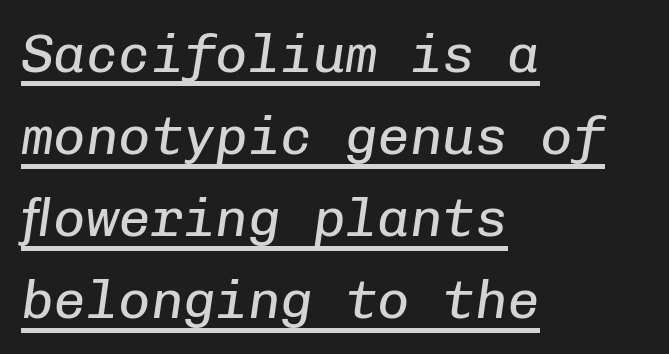
Q: Is the text bold? A: No.
Q: Is the text italic (slanted)? A: Yes, it leans right by about 8 degrees.
Q: Is the text underlined? A: Yes.
Q: How is the paragraph aligned? A: Left-aligned.
Q: Is the spacing between letters normal or unusually wide? A: Normal.
Q: Is the spacing between lines tight, normal or loose? A: Normal.
Q: Width (condensed, normal, or wide)? A: Normal.
Q: Stroke contrast? A: Low.
Q: x-height? A: Medium.
Q: Monospaced? A: Yes.
